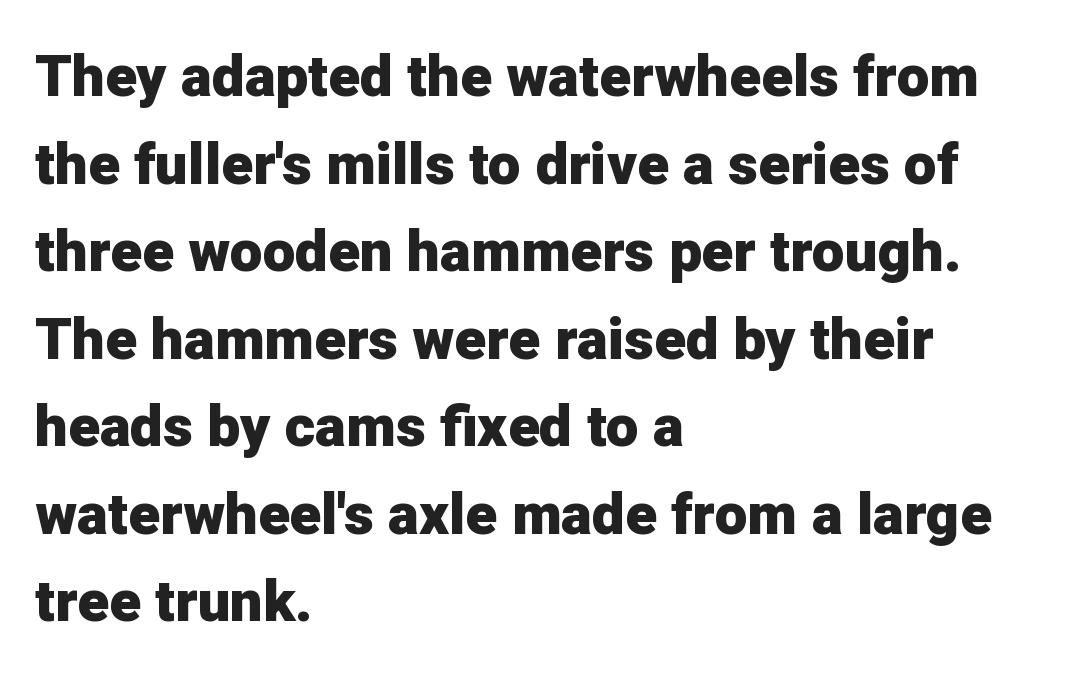
Horizontal bands of white between lines are of average thickness. Is the type bold? Yes — the strokes are clearly thick and heavy. Type style note: lacks serifs. Alignment: flush left. Decoration check: the copy has no underline. The letters advance in unequal steps, a hallmark of proportional type.
